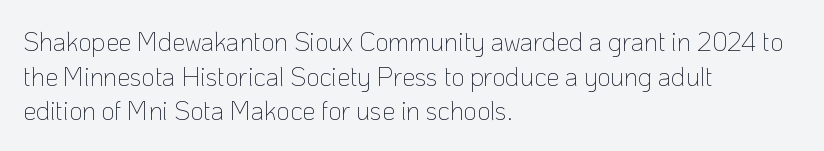
{"italic": "no", "bold": "no", "underline": "no", "align": "left", "line_spacing": "normal", "line_spacing_ratio": 1.33, "letter_spacing": "normal", "letter_spacing_em": 0.0, "glyph_px": 26}
